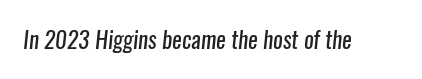
{"bold": "no", "underline": "no", "letter_spacing": "normal", "letter_spacing_em": 0.0, "glyph_px": 23}
